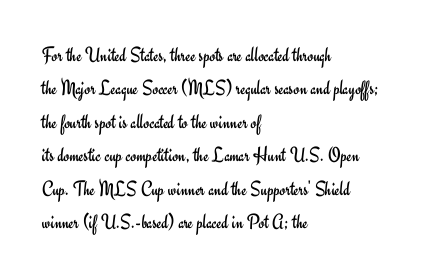
How would I describe the line gaps? Plain and ordinary. Weight: in the light-to-regular range. The type is set solid horizontally, with unmodified tracking. The lines are quadded left.
